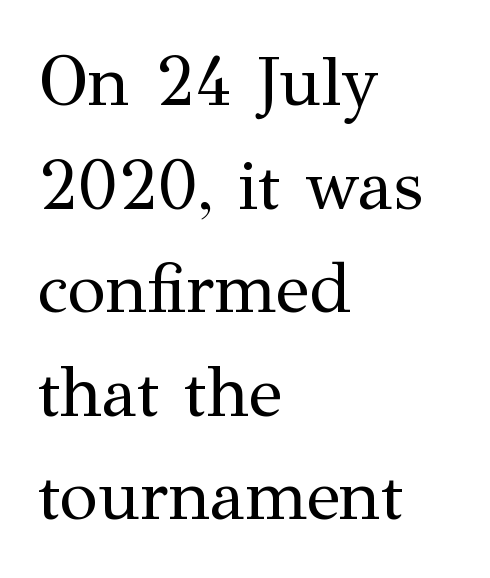
The image shows 70 px regular-weight serif type, upright; set left-aligned, normal line spacing (1.48x), normal letter spacing, not underlined; medium stroke contrast and a medium x-height.
